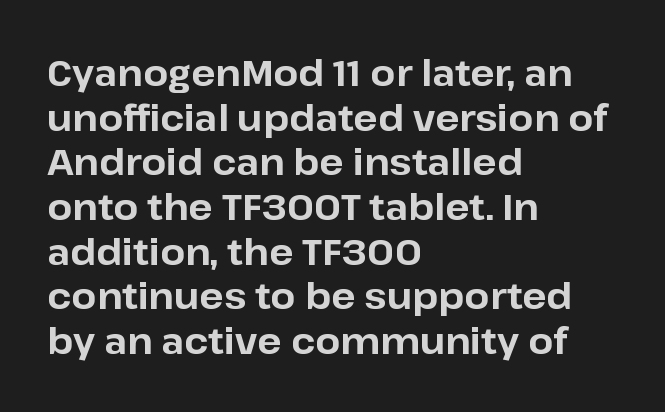
The image shows 36 px bold sans-serif type, upright; set left-aligned, line spacing 1.24x, normal letter spacing, not underlined; low stroke contrast and a medium x-height.
